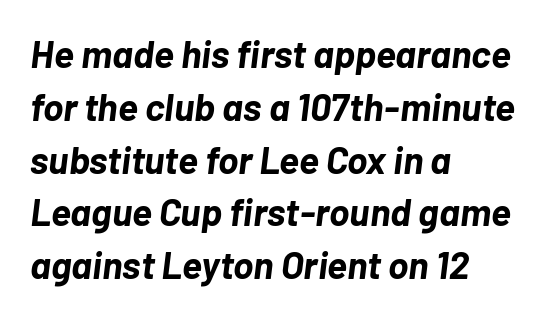
Q: Is the text bold? A: Yes.
Q: Is the text italic (slanted)? A: Yes, it leans right by about 7 degrees.
Q: Is the text underlined? A: No.
Q: How is the paragraph aligned? A: Left-aligned.
Q: Is the spacing between letters normal or unusually wide? A: Normal.
Q: Is the spacing between lines tight, normal or loose? A: Normal.
Q: Width (condensed, normal, or wide)? A: Normal.
Q: Stroke contrast? A: Low.
Q: x-height? A: Medium.
Q: Monospaced? A: No.
